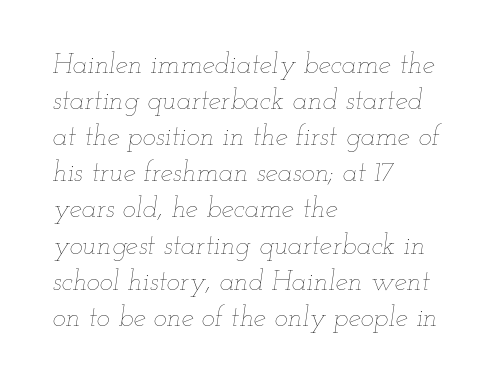
{"italic": "yes", "lean": "right", "slant_degrees": 12, "bold": "no", "weight": "thin", "width": "wide", "stroke_contrast": "low", "x_height": "small", "monospaced": "no", "underline": "no", "align": "left", "line_spacing": "normal", "line_spacing_ratio": 1.29, "letter_spacing": "normal", "letter_spacing_em": 0.0, "glyph_px": 28}
